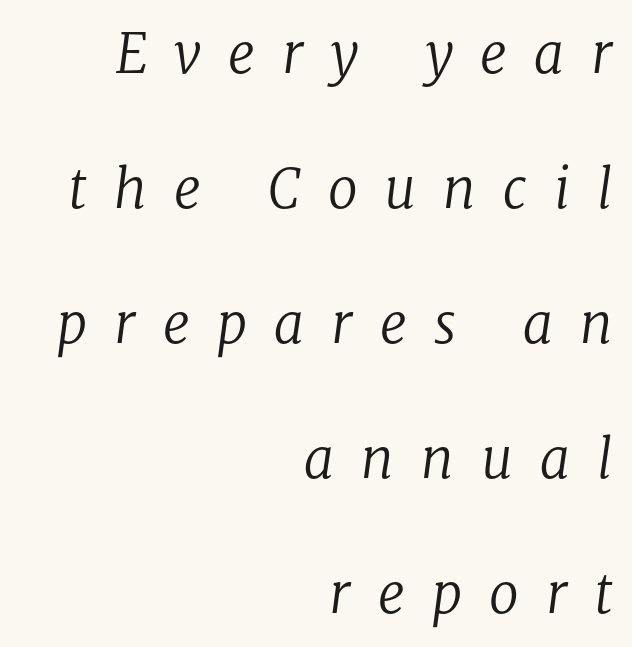
Just letters on the line, the space beneath them empty. A great deal of white space separates one row of letters from the next. Heaviness? Minimal to ordinary, like unemphasized prose. Type style note: has serifs. Rendered with sloped, italic letterforms. Is the block centered? No — it sits flush against the right margin.
